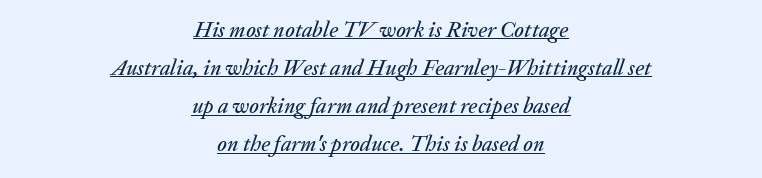
The passage shown is underscored from start to finish. What stands out about the letter spacing? Nothing — it is the standard amount. In terms of posture, this sample is oblique. In CSS terms this would be text-align: center.
